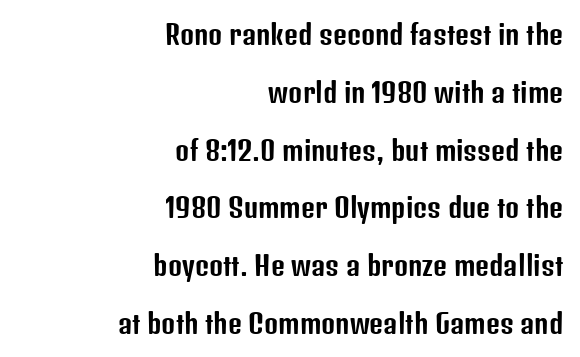
The image shows 27 px text type, upright; set right-aligned, loose line spacing (2.14x), normal letter spacing, not underlined.
